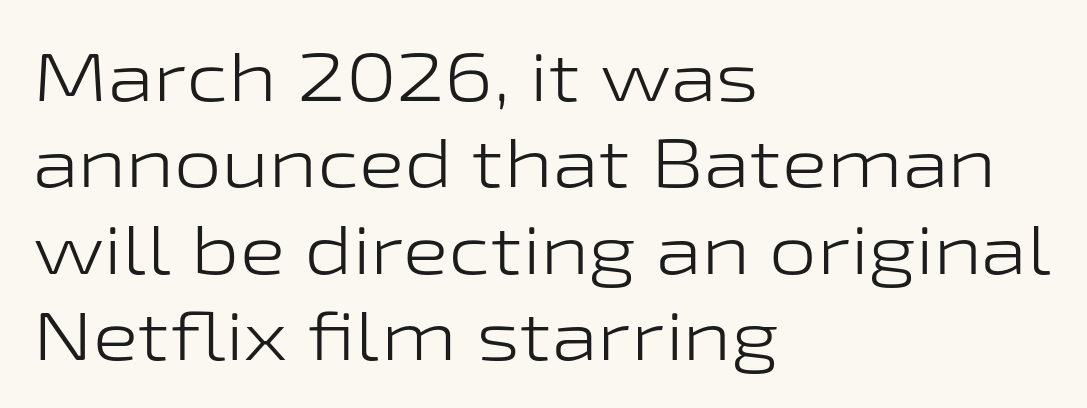
{"serif": "no", "italic": "no", "bold": "no", "weight": "light", "width": "wide", "stroke_contrast": "low", "x_height": "medium", "monospaced": "no", "underline": "no", "align": "left", "line_spacing": "normal", "line_spacing_ratio": 1.27, "letter_spacing": "normal", "letter_spacing_em": 0.0, "glyph_px": 68}
